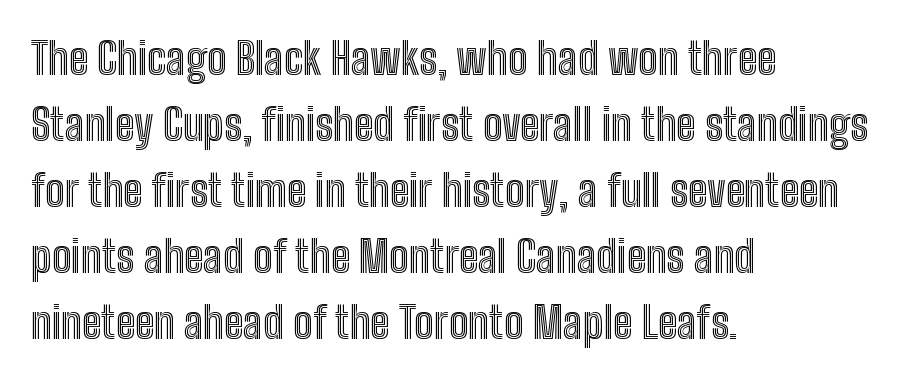
The image shows 44 px condensed type, upright; set left-aligned, normal line spacing (1.5x), normal letter spacing, not underlined; a medium x-height.
